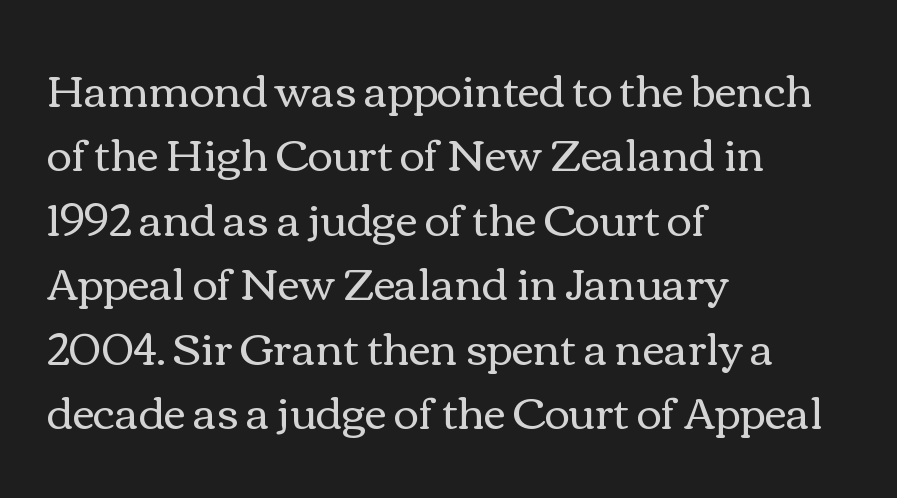
Q: Is the text bold? A: No.
Q: Is the text italic (slanted)? A: No, it is upright.
Q: Is the text underlined? A: No.
Q: How is the paragraph aligned? A: Left-aligned.
Q: Is the spacing between letters normal or unusually wide? A: Normal.
Q: Is the spacing between lines tight, normal or loose? A: Normal.
Q: Width (condensed, normal, or wide)? A: Wide.
Q: Stroke contrast? A: Medium.
Q: x-height? A: Medium.
Q: Monospaced? A: No.
